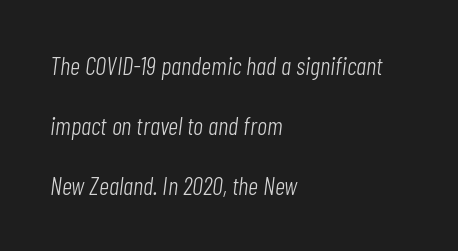
{"italic": "yes", "lean": "right", "slant_degrees": 7, "bold": "no", "underline": "no", "align": "left", "line_spacing": "loose", "line_spacing_ratio": 2.41, "letter_spacing": "normal", "letter_spacing_em": 0.0, "glyph_px": 25}
